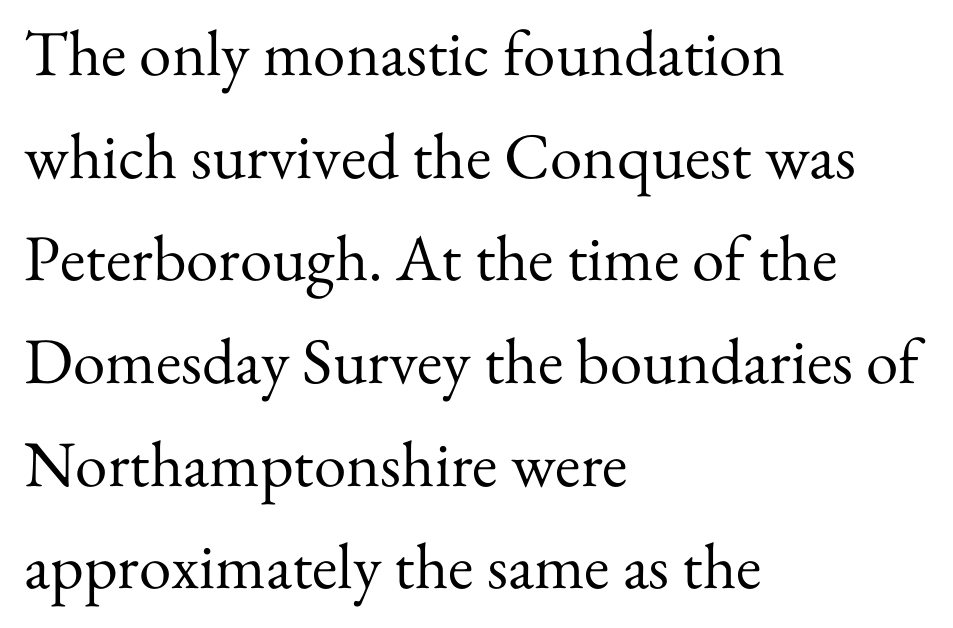
Q: Is the text bold? A: No.
Q: Is the text italic (slanted)? A: No, it is upright.
Q: Is the typeface a serif or a sans-serif typeface? A: Serif.
Q: Is the text underlined? A: No.
Q: How is the paragraph aligned? A: Left-aligned.
Q: Is the spacing between letters normal or unusually wide? A: Normal.
Q: Is the spacing between lines tight, normal or loose? A: Normal.
Q: Width (condensed, normal, or wide)? A: Normal.
Q: Stroke contrast? A: Medium.
Q: x-height? A: Small.
Q: Monospaced? A: No.
